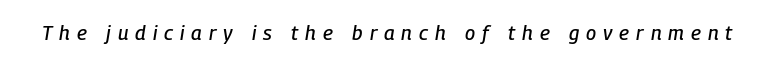
Clear beneath every line of the passage. The axis of the letterforms is tilted away from vertical. Does extra space separate the letters? Yes, quite a lot of it.
